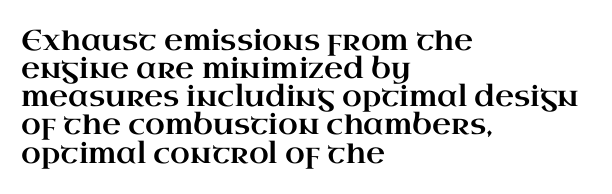
Each letter keeps its own natural width here, so spacing adapts to shape. The horizontal fit of the characters is conventional and even. In terms of posture, this sample is upright. The baseline area is clear.
